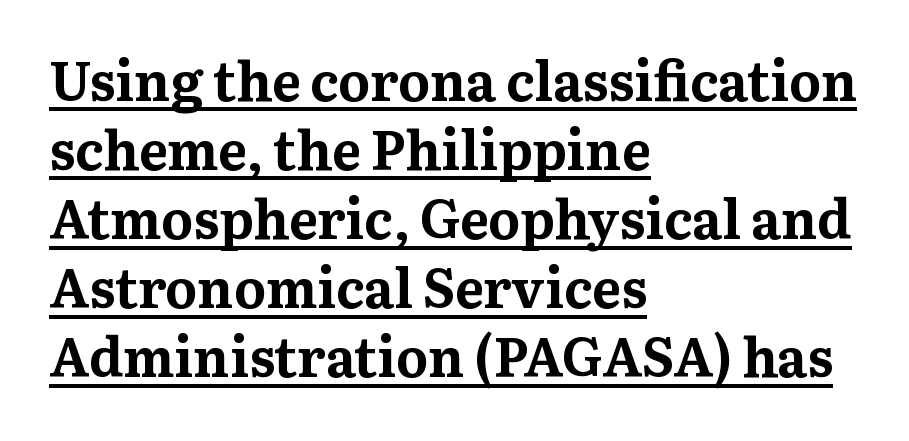
The image shows 54 px bold serif type, upright; set left-aligned, normal line spacing (1.28x), normal letter spacing, underlined; medium stroke contrast and a medium x-height.
